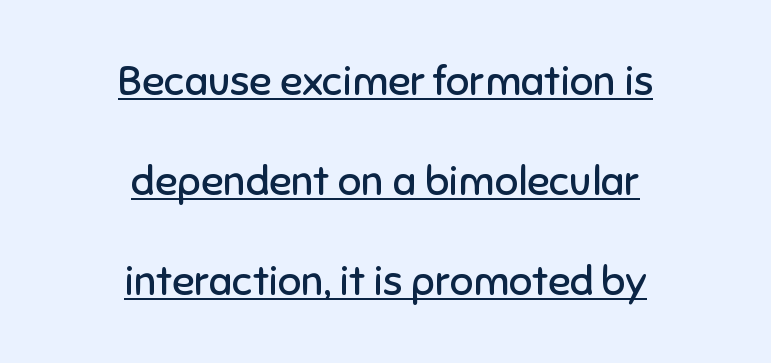
{"serif": "no", "italic": "no", "bold": "no", "weight": "regular", "width": "normal", "stroke_contrast": "low", "x_height": "medium", "monospaced": "no", "underline": "yes", "align": "center", "line_spacing": "loose", "line_spacing_ratio": 2.44, "letter_spacing": "normal", "letter_spacing_em": 0.0, "glyph_px": 41}
